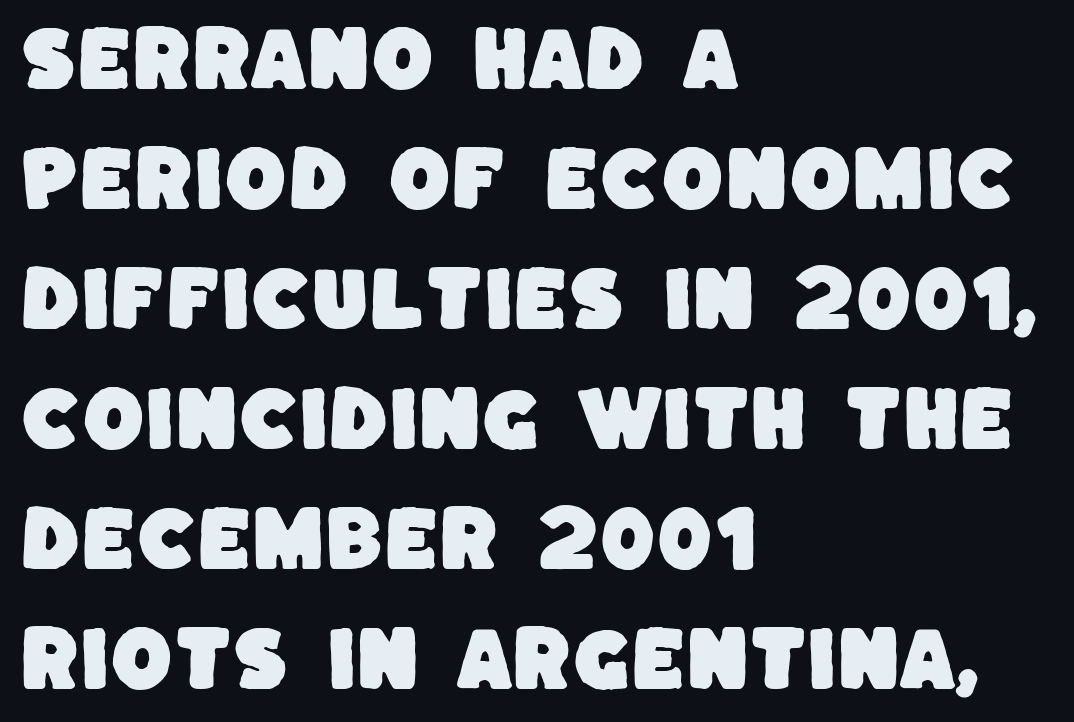
Q: Is the typeface a serif or a sans-serif typeface? A: Sans-serif.
Q: Is the text underlined? A: No.
Q: How is the paragraph aligned? A: Left-aligned.
Q: Is the spacing between letters normal or unusually wide? A: Normal.
Q: Is the spacing between lines tight, normal or loose? A: Normal.
Q: Width (condensed, normal, or wide)? A: Normal.
Q: Stroke contrast? A: Low.
Q: x-height? A: Large.
Q: Monospaced? A: No.
